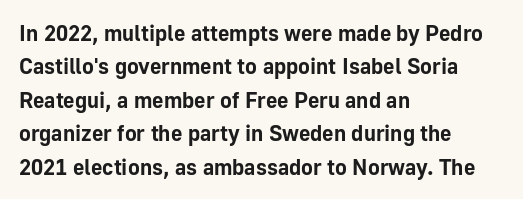
The image shows 22 px bold type, upright; set left-aligned, normal line spacing (1.52x), normal letter spacing, not underlined.
